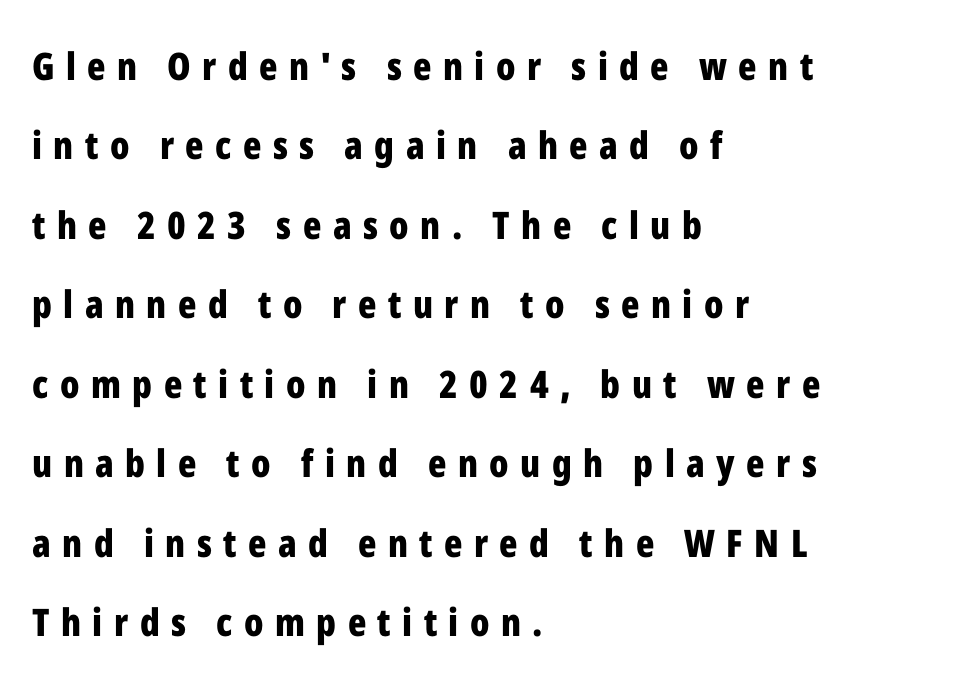
The image shows 38 px bold, condensed sans-serif type, upright; set left-aligned, loose line spacing (2.09x), unusually wide letter spacing (+0.3 em), not underlined; low stroke contrast and a medium x-height.
